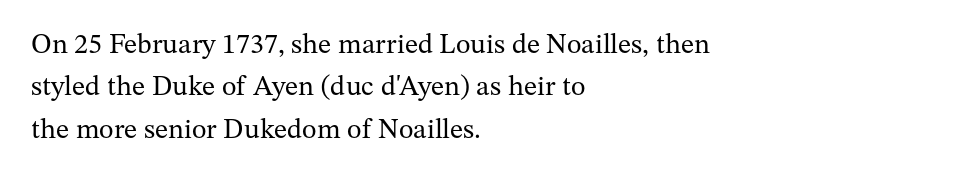
{"serif": "yes", "italic": "no", "bold": "no", "weight": "regular", "width": "normal", "stroke_contrast": "medium", "x_height": "medium", "monospaced": "no", "underline": "no", "align": "left", "line_spacing": "normal", "line_spacing_ratio": 1.51, "letter_spacing": "normal", "letter_spacing_em": 0.0, "glyph_px": 28}
